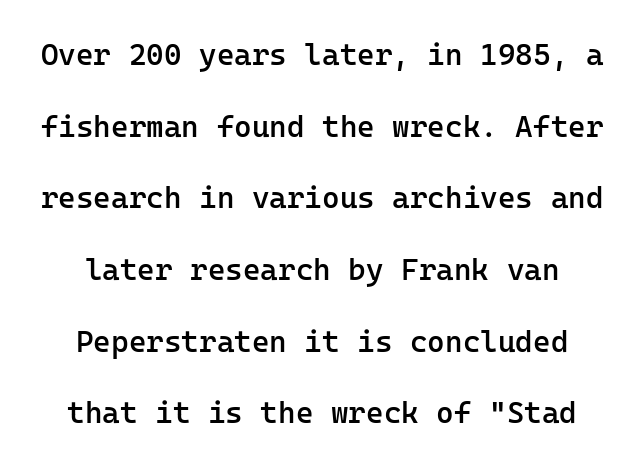
The image shows 30 px semibold sans-serif type, upright, monospaced; set loose line spacing (2.39x), normal letter spacing, not underlined; low stroke contrast and a medium x-height.
